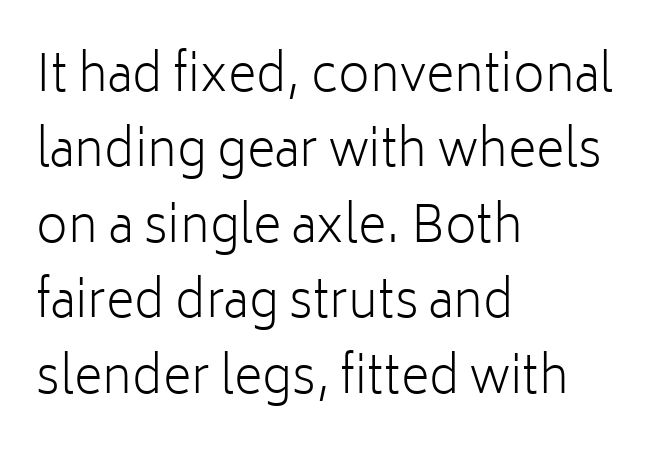
The axis of the letterforms is exactly vertical. Stem width sits at or under what a default text font uses. Normally led — the rows are evenly, conventionally spaced. These lines are composed in type without serifs. Nobody touched the tracking dial on this one.
